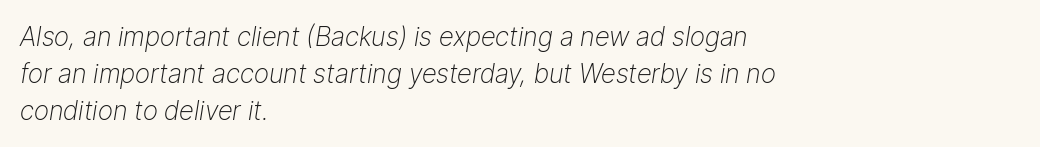
The image shows 26 px text type, italic (leaning right); set left-aligned, normal line spacing (1.42x), normal letter spacing, not underlined.
